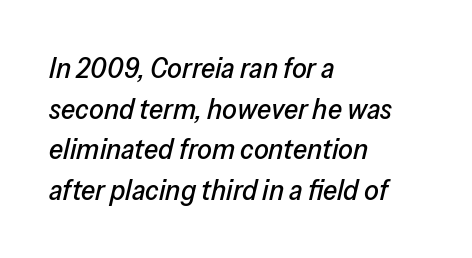
Q: Is the text italic (slanted)? A: Yes, it leans right by about 13 degrees.
Q: Is the text underlined? A: No.
Q: How is the paragraph aligned? A: Left-aligned.
Q: Is the spacing between letters normal or unusually wide? A: Normal.
Q: Is the spacing between lines tight, normal or loose? A: Normal.
Q: Width (condensed, normal, or wide)? A: Normal.
Q: Stroke contrast? A: Low.
Q: x-height? A: Medium.
Q: Monospaced? A: No.
